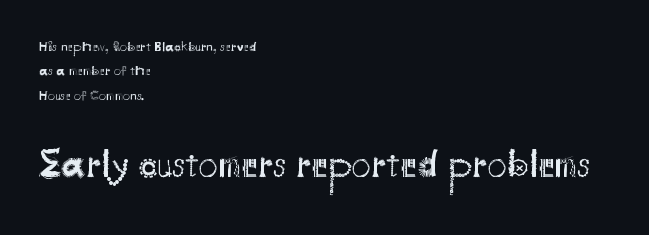
What kind of face is this? One without serifs — a sans. The passage shown is not bold in any degree. Leftover space on each line is placed entirely after the last word. Observe the ordinary spacing: letters are neighbours, not strangers.
